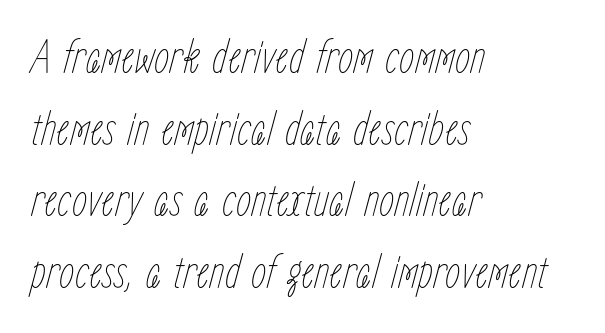
Check the space under the baseline: it is left empty. Evenly set lines give the paragraph a standard silhouette. These glyphs show unthickened strokes, regular width or finer. Is the block centered? No — it sits flush against the left margin. Tracking here is standard; glyphs follow each other at the usual distance. Proportional: the letters do not fall into vertical columns.
